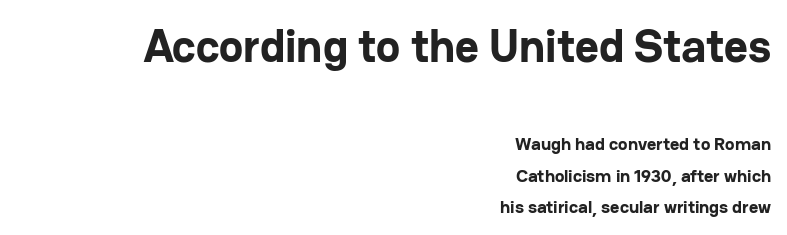
The type sits square on the baseline with zero lean. Do the characters align in a grid? No, the font is proportional. Right-aligned paragraph, ragged on the left. Any mark beneath the type? The region is blank. Size hierarchy here favors the leading block over the trailing one.
